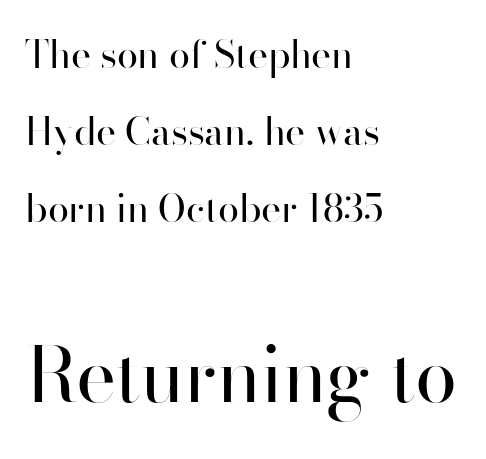
Q: Is the text bold? A: No.
Q: Is the text italic (slanted)? A: No, it is upright.
Q: Is the typeface a serif or a sans-serif typeface? A: Sans-serif.
Q: Is the text underlined? A: No.
Q: How is the paragraph aligned? A: Left-aligned.
Q: Is the spacing between letters normal or unusually wide? A: Normal.
Q: Is the spacing between lines tight, normal or loose? A: Loose.
Q: Which block of text is set in a larger size, the first (top) or the second (bottom)? A: The second (bottom) one.
Q: Width (condensed, normal, or wide)? A: Normal.
Q: Stroke contrast? A: High.
Q: x-height? A: Small.
Q: Monospaced? A: No.
